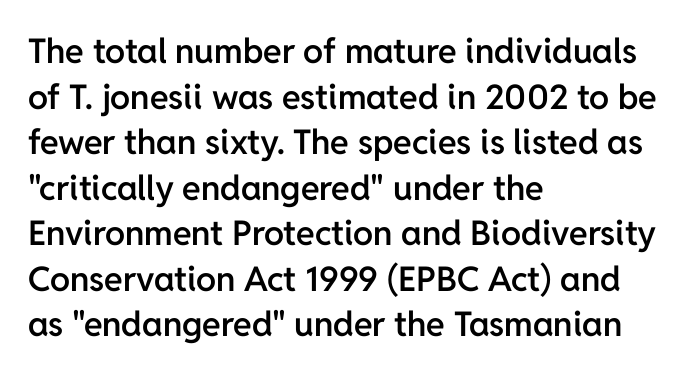
The image shows 34 px semibold sans-serif type, upright; set left-aligned, normal line spacing (1.34x), normal letter spacing, not underlined; low stroke contrast and a medium x-height.
